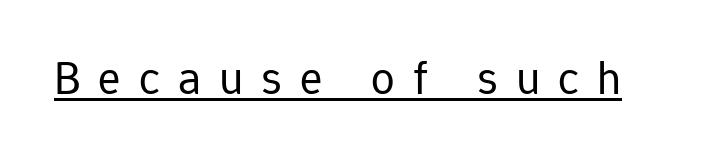
These characters rest on top of a visible drawn line. Is this a fixed-width face? No — the glyphs have proportional, varying widths. Grotesque or geometric, the face here clearly has no serifs. This sample uses an upright cut, with every glyph sitting square on the baseline.
